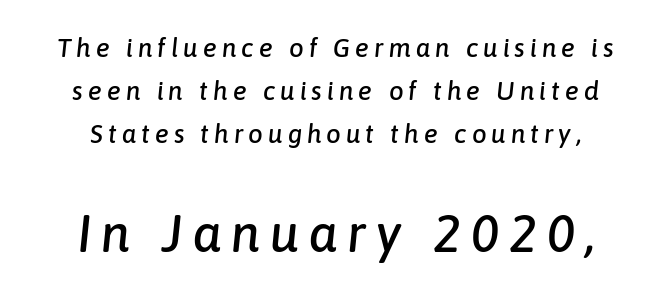
Descender tails drop into unmarked territory. Baseline-to-baseline distance is the conventional proportion of letter height. Yep, that's italic — everything's leaning. Block two is the big one; block one sits smaller above it. Here the designer chose a conventional face with non-uniform glyph widths.
